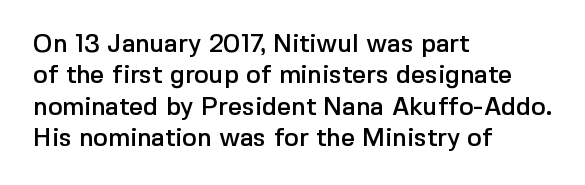
The image shows 25 px text type, upright; set left-aligned, normal line spacing (1.26x), normal letter spacing, not underlined.
